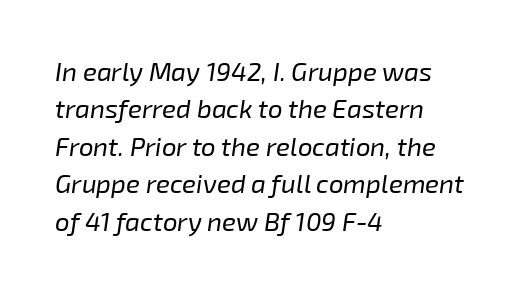
{"italic": "yes", "lean": "right", "slant_degrees": 8, "bold": "no", "underline": "no", "align": "left", "line_spacing": "normal", "line_spacing_ratio": 1.44, "letter_spacing": "normal", "letter_spacing_em": 0.0, "glyph_px": 26}
